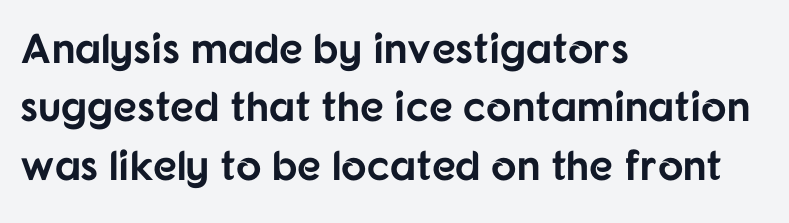
The image shows 42 px bold sans-serif type, upright; set left-aligned, normal line spacing (1.39x), normal letter spacing, not underlined; low stroke contrast and a medium x-height.
